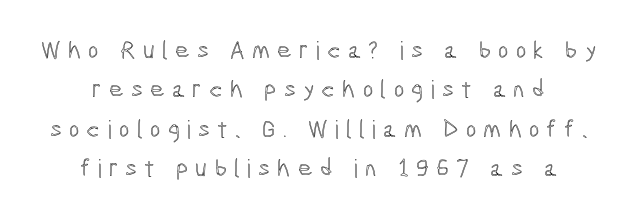
The gap between lines stays unmarked. Every character sits straight up, as roman type does. Normally led — the rows are evenly, conventionally spaced. Characters follow at a spacing far wider than the type designer built in. Does the copy run flush right? No — it is centered line by line.
